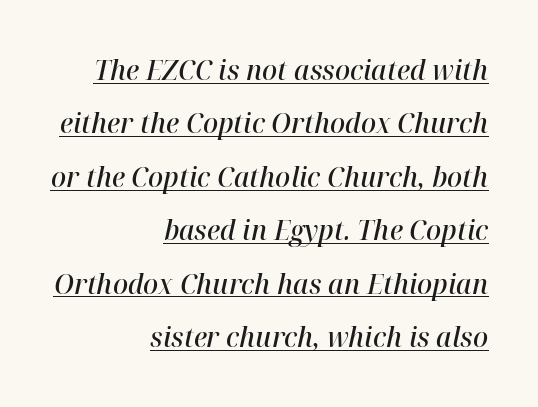
Is the letter spacing exaggerated? No — it looks like the ordinary default. Horizontal alignment here is rightward, an uncommon choice for prose. Note the varied advance widths — an 'i' is clearly narrower than an 'm'. Is the type slanted? Yes — the strokes lean at a clear angle.
